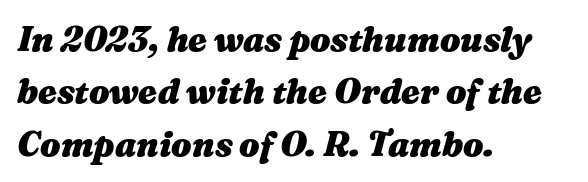
Q: Is the text bold? A: Yes.
Q: Is the text italic (slanted)? A: Yes, it leans right by about 16 degrees.
Q: Is the text underlined? A: No.
Q: How is the paragraph aligned? A: Left-aligned.
Q: Is the spacing between letters normal or unusually wide? A: Normal.
Q: Is the spacing between lines tight, normal or loose? A: Normal.
Q: Width (condensed, normal, or wide)? A: Wide.
Q: Stroke contrast? A: Medium.
Q: x-height? A: Medium.
Q: Monospaced? A: No.
